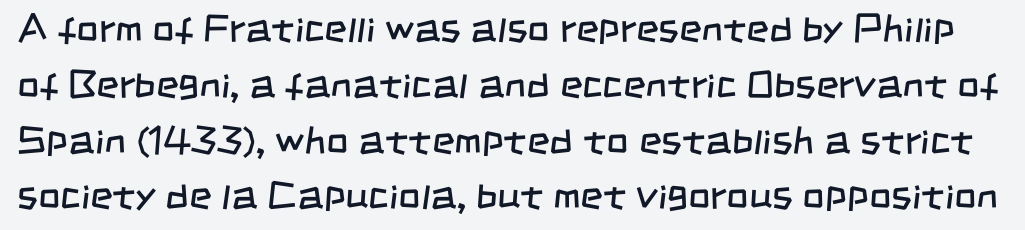
The image shows 39 px regular-weight, condensed sans-serif type; set normal line spacing (1.43x), normal letter spacing, not underlined; low stroke contrast and a large x-height.
